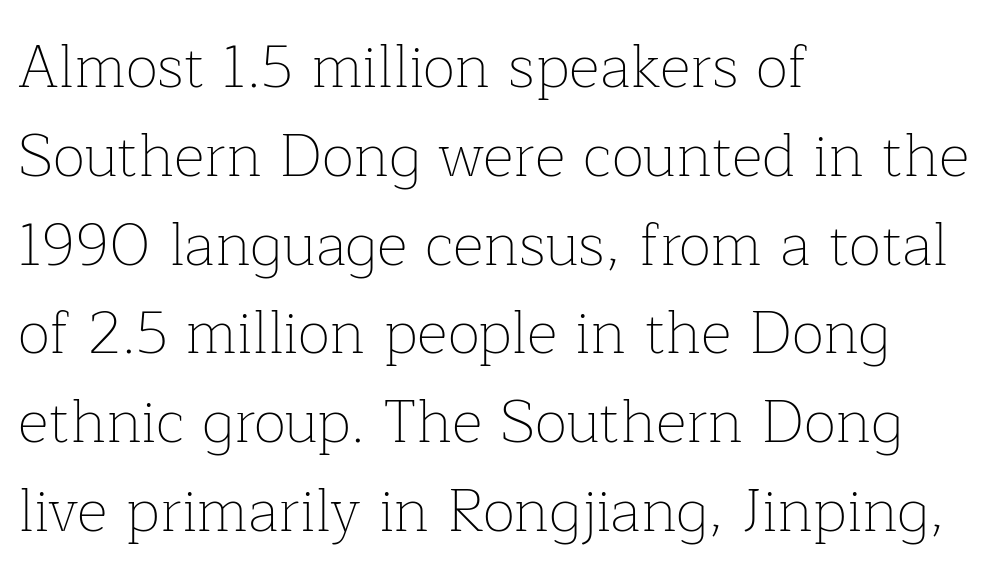
{"serif": "yes", "italic": "no", "bold": "no", "weight": "thin", "width": "normal", "stroke_contrast": "low", "x_height": "medium", "monospaced": "no", "underline": "no", "align": "left", "line_spacing": "normal", "line_spacing_ratio": 1.48, "letter_spacing": "normal", "letter_spacing_em": 0.0, "glyph_px": 60}
